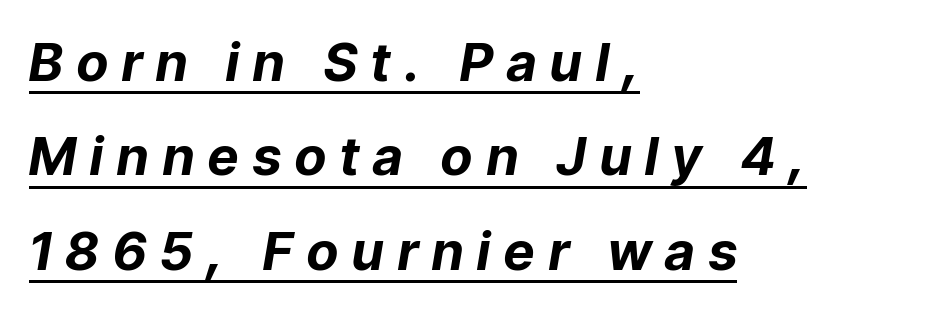
{"italic": "yes", "lean": "right", "slant_degrees": 9, "bold": "yes", "weight": "bold", "width": "normal", "stroke_contrast": "low", "x_height": "medium", "monospaced": "no", "underline": "yes", "align": "left", "line_spacing_ratio": 1.78, "letter_spacing": "wide", "letter_spacing_em": 0.27, "glyph_px": 53}
